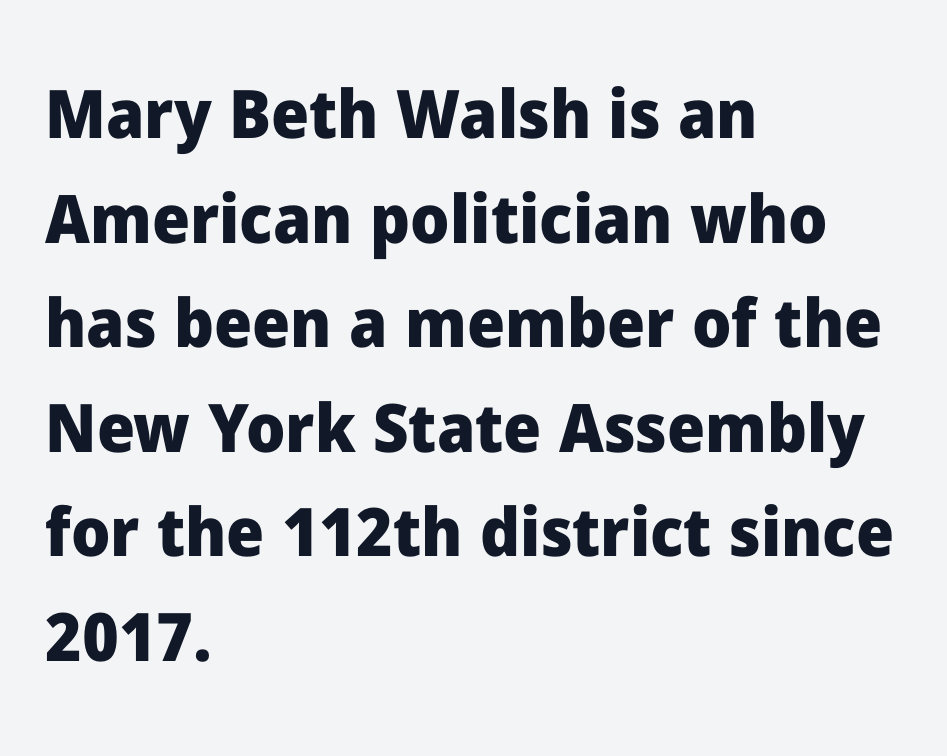
{"serif": "no", "italic": "no", "bold": "yes", "weight": "heavy", "width": "normal", "stroke_contrast": "low", "x_height": "medium", "monospaced": "no", "underline": "no", "align": "left", "line_spacing": "normal", "line_spacing_ratio": 1.56, "letter_spacing": "normal", "letter_spacing_em": 0.0, "glyph_px": 67}
